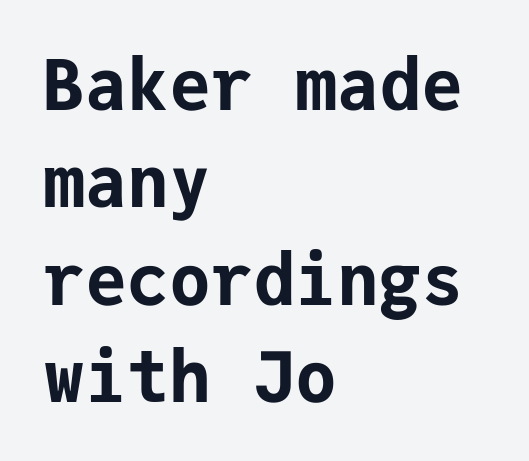
Where is the straight margin? On the left. Note: no serifs on the glyphs. Reading down the column, the eye jumps a familiar distance to each next line. Default kerning and tracking; the words read as compact shapes.
